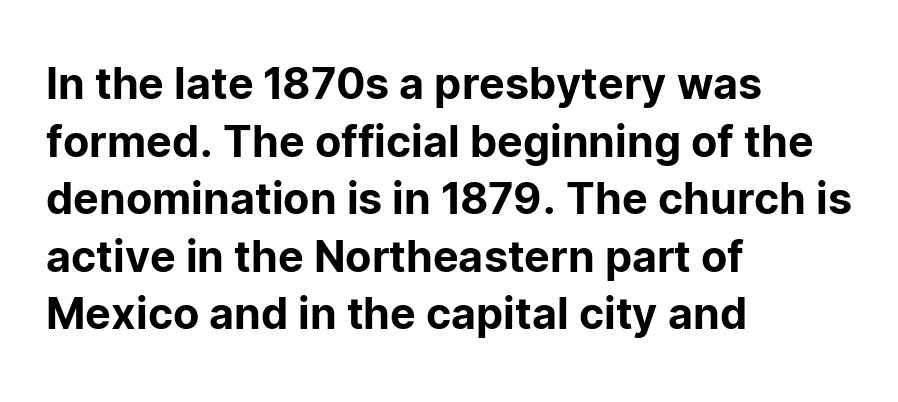
{"serif": "no", "italic": "no", "width": "normal", "stroke_contrast": "low", "x_height": "medium", "monospaced": "no", "underline": "no", "align": "left", "line_spacing": "normal", "line_spacing_ratio": 1.34, "letter_spacing": "normal", "letter_spacing_em": 0.0, "glyph_px": 43}
